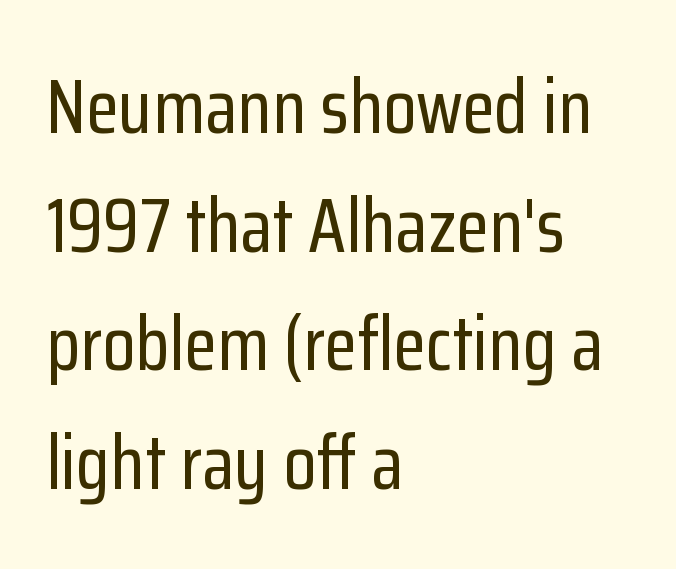
{"serif": "no", "italic": "no", "width": "condensed", "stroke_contrast": "low", "x_height": "medium", "monospaced": "no", "underline": "no", "align": "left", "line_spacing": "normal", "line_spacing_ratio": 1.56, "letter_spacing": "normal", "letter_spacing_em": 0.0, "glyph_px": 76}
